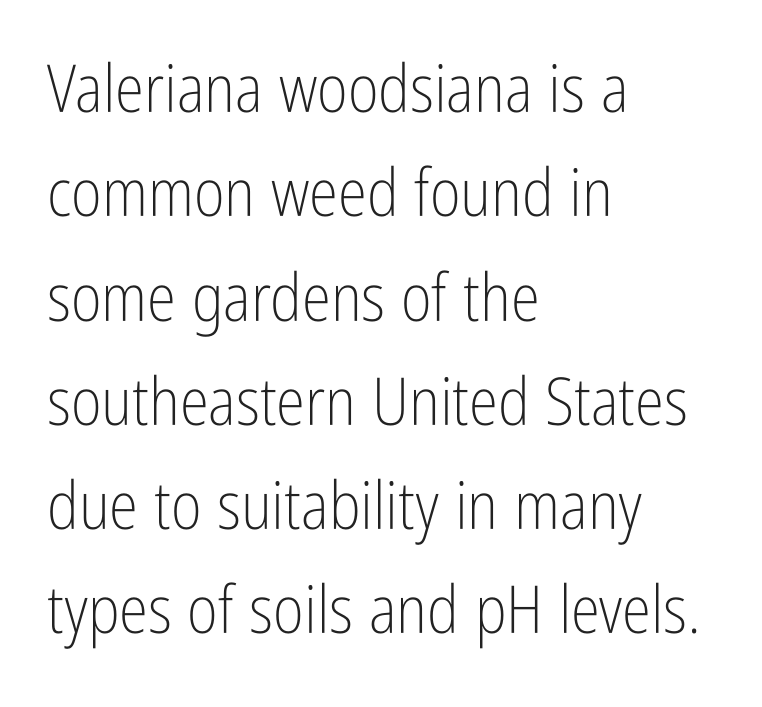
{"serif": "no", "italic": "no", "bold": "no", "weight": "light", "width": "condensed", "stroke_contrast": "low", "x_height": "medium", "monospaced": "no", "underline": "no", "align": "left", "line_spacing": "normal", "line_spacing_ratio": 1.58, "letter_spacing": "normal", "letter_spacing_em": 0.0, "glyph_px": 66}
